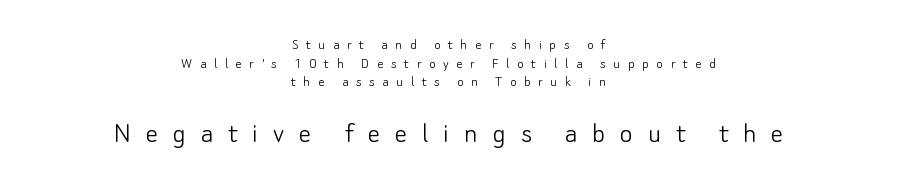
Q: Is the text bold? A: No.
Q: Is the text italic (slanted)? A: No, it is upright.
Q: Is the typeface a serif or a sans-serif typeface? A: Sans-serif.
Q: Is the text underlined? A: No.
Q: How is the paragraph aligned? A: Centered.
Q: Is the spacing between letters normal or unusually wide? A: Unusually wide.
Q: Which block of text is set in a larger size, the first (top) or the second (bottom)? A: The second (bottom) one.
Q: Width (condensed, normal, or wide)? A: Normal.
Q: Stroke contrast? A: Low.
Q: x-height? A: Small.
Q: Monospaced? A: No.
